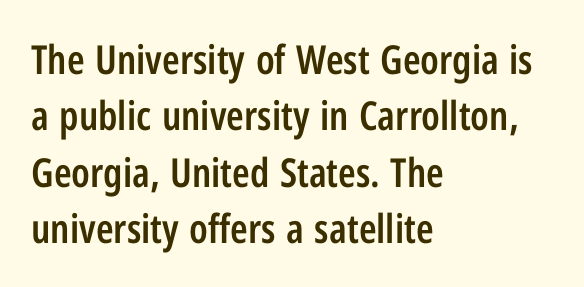
I'd describe the lettering as semibold — firm but not a full bold. Proportional: the letters do not fall into vertical columns. Students, note that the glyphs here touch the page at normal intervals. Vertically, the passage feels balanced, rows spaced as you'd expect. Clear beneath every line of the passage. No italicization has been applied; the sample stays upright.
